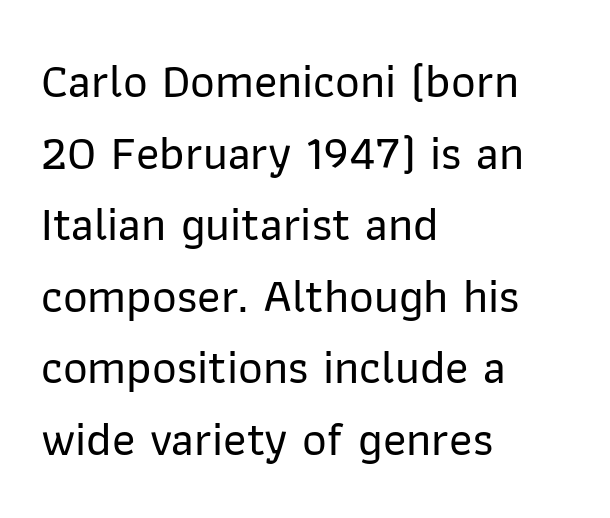
Q: Is the text italic (slanted)? A: No, it is upright.
Q: Is the typeface a serif or a sans-serif typeface? A: Sans-serif.
Q: Is the text underlined? A: No.
Q: How is the paragraph aligned? A: Left-aligned.
Q: Is the spacing between letters normal or unusually wide? A: Normal.
Q: Is the spacing between lines tight, normal or loose? A: Normal.
Q: Width (condensed, normal, or wide)? A: Normal.
Q: Stroke contrast? A: Low.
Q: x-height? A: Medium.
Q: Monospaced? A: No.
